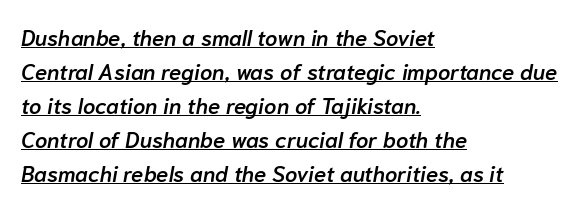
Q: Is the text bold? A: Semi-bold.
Q: Is the text italic (slanted)? A: Yes, it leans right by about 10 degrees.
Q: Is the text underlined? A: Yes.
Q: How is the paragraph aligned? A: Left-aligned.
Q: Is the spacing between letters normal or unusually wide? A: Normal.
Q: Is the spacing between lines tight, normal or loose? A: Normal.
